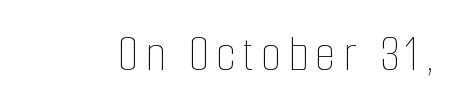
Q: Is the text bold? A: No.
Q: Is the text italic (slanted)? A: No, it is upright.
Q: Is the text underlined? A: No.
Q: Width (condensed, normal, or wide)? A: Condensed.
Q: Stroke contrast? A: Low.
Q: x-height? A: Medium.
Q: Monospaced? A: No.
